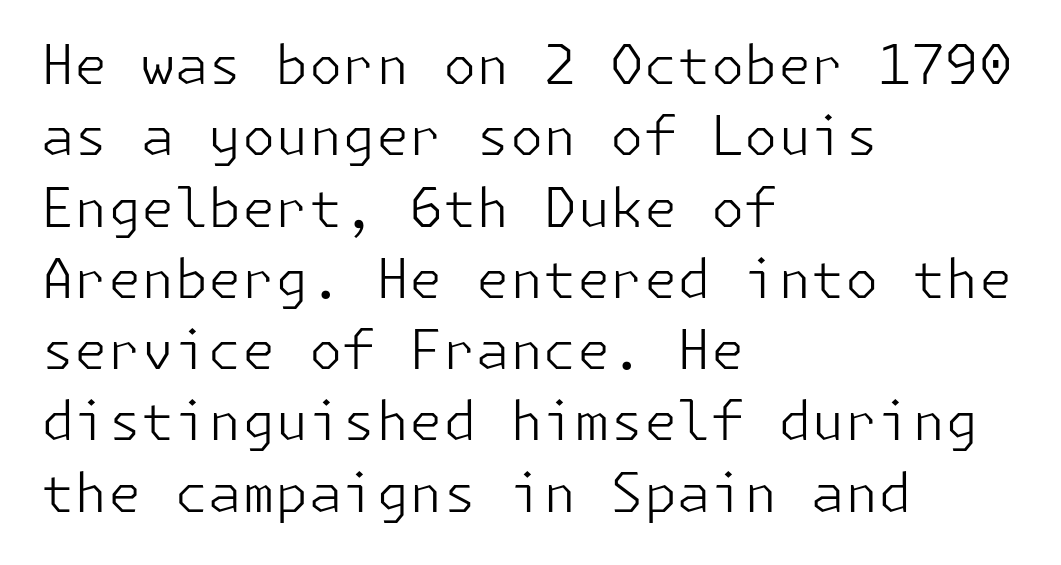
Q: Is the text bold? A: No.
Q: Is the text italic (slanted)? A: No, it is upright.
Q: Is the typeface a serif or a sans-serif typeface? A: Sans-serif.
Q: Is the text underlined? A: No.
Q: How is the paragraph aligned? A: Left-aligned.
Q: Is the spacing between letters normal or unusually wide? A: Normal.
Q: Is the spacing between lines tight, normal or loose? A: Normal.
Q: Width (condensed, normal, or wide)? A: Normal.
Q: Stroke contrast? A: Low.
Q: x-height? A: Medium.
